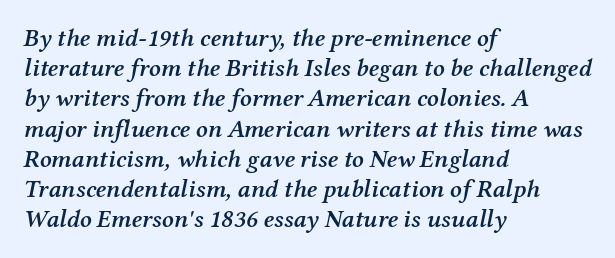
The image shows 25 px text type, italic (leaning right); set left-aligned, line spacing 1.21x, normal letter spacing, not underlined.
